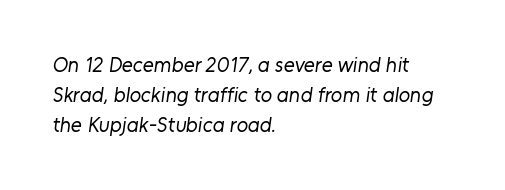
A quiet, ordinary-to-light weight characterises the typeface. This sample uses plain, unmodified letter spacing. Honestly, the row spacing looks completely unremarkable. The paragraph has a hard left edge and a soft right edge. Beneath every word, the page is bare.
